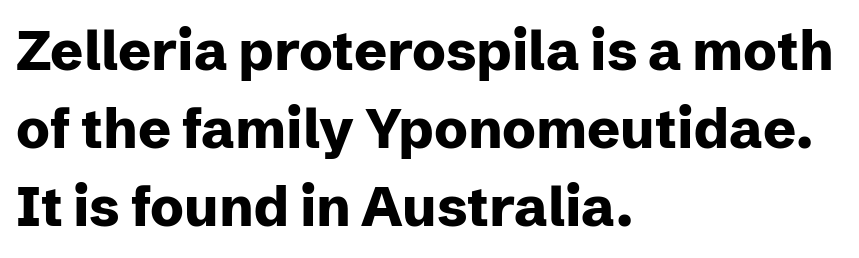
The image shows 55 px heavy sans-serif type, upright; set left-aligned, normal line spacing (1.42x), normal letter spacing, not underlined; low stroke contrast and a medium x-height.
